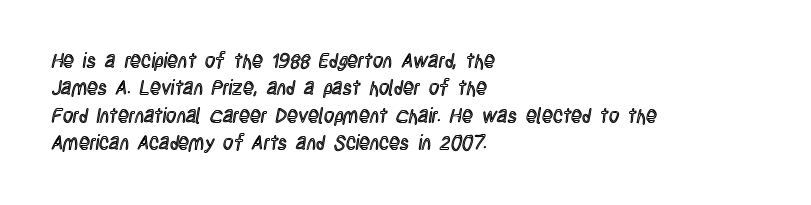
{"underline": "no", "align": "left", "line_spacing": "normal", "line_spacing_ratio": 1.37, "letter_spacing": "normal", "letter_spacing_em": 0.0, "glyph_px": 20}
